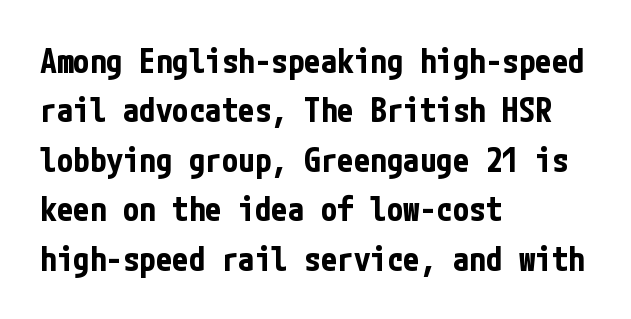
The image shows 33 px bold, condensed sans-serif type, upright; set left-aligned, normal line spacing (1.5x), normal letter spacing, not underlined; low stroke contrast and a medium x-height.
